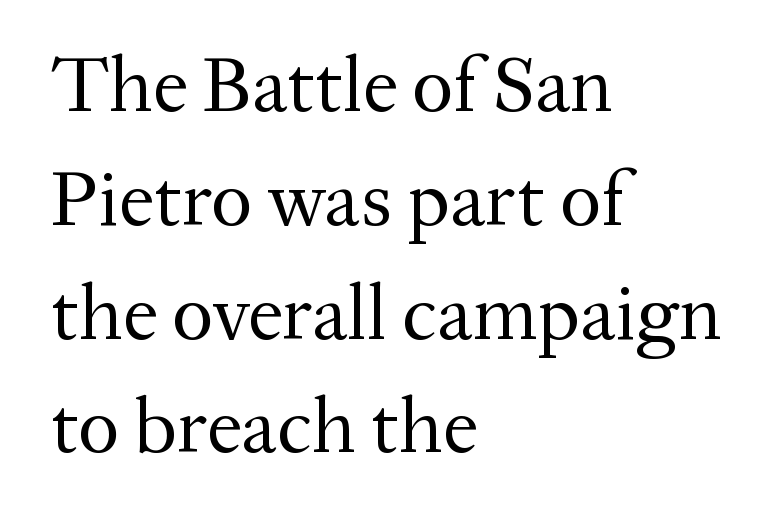
{"serif": "yes", "italic": "no", "bold": "no", "weight": "regular", "width": "normal", "stroke_contrast": "medium", "x_height": "medium", "monospaced": "no", "underline": "no", "align": "left", "line_spacing": "normal", "line_spacing_ratio": 1.44, "letter_spacing": "normal", "letter_spacing_em": 0.0, "glyph_px": 79}
